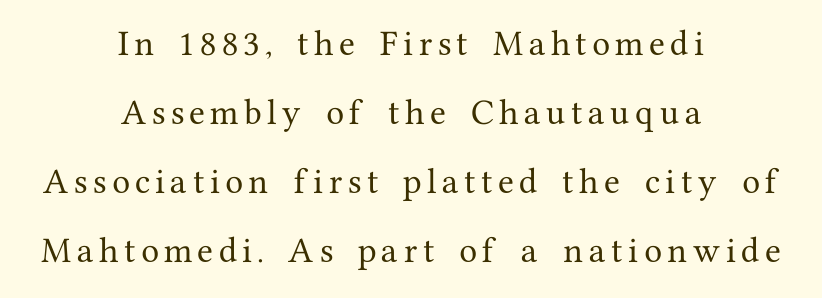
The image shows 29 px serif type, upright; set centered, loose line spacing (2.38x), not underlined; medium stroke contrast and a medium x-height.
